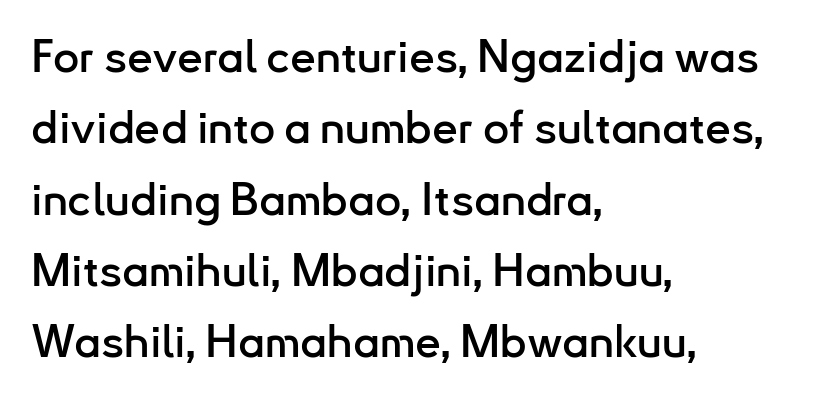
Bare-footed words on every line. This sample uses plain, unmodified letter spacing. This block has exactly the height ordinary leading produces. I'd call this a sans setting — the letters go barefoot. Unlike italic type, these characters show no tilt at all. This sample is left-justified, so line endings fall wherever the words run out.
